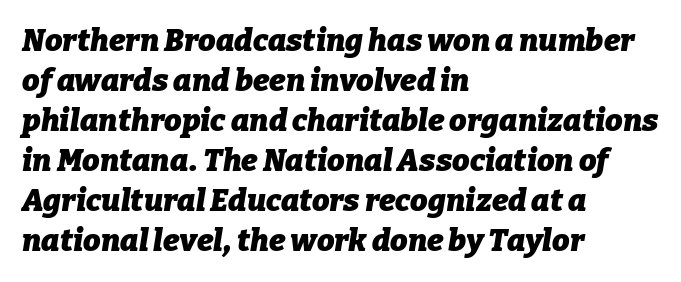
Q: Is the text bold? A: Yes.
Q: Is the text italic (slanted)? A: Yes, it leans right by about 9 degrees.
Q: Is the text underlined? A: No.
Q: How is the paragraph aligned? A: Left-aligned.
Q: Is the spacing between letters normal or unusually wide? A: Normal.
Q: Is the spacing between lines tight, normal or loose? A: Normal.
Q: Width (condensed, normal, or wide)? A: Normal.
Q: Stroke contrast? A: Low.
Q: x-height? A: Medium.
Q: Monospaced? A: No.
